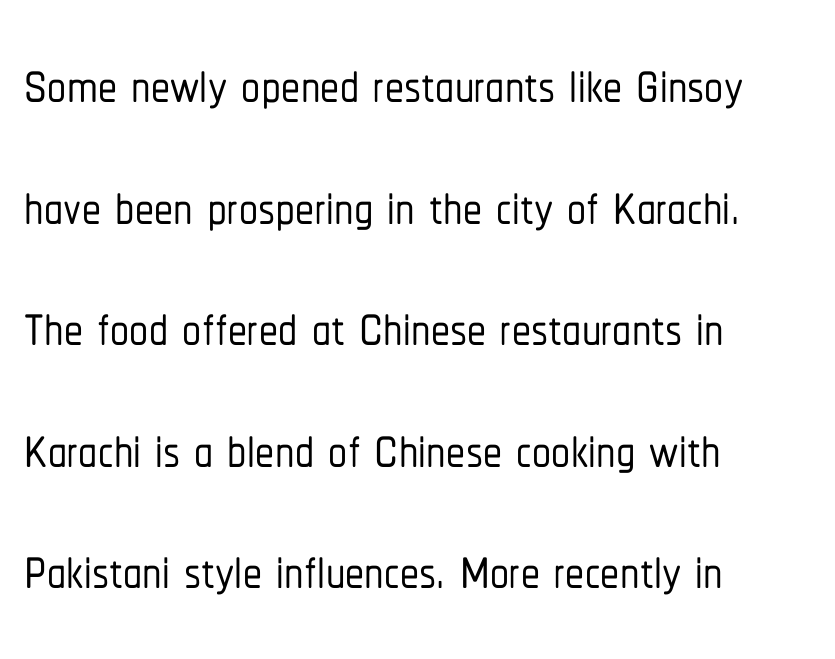
Q: Is the text italic (slanted)? A: No, it is upright.
Q: Is the typeface a serif or a sans-serif typeface? A: Sans-serif.
Q: Is the text underlined? A: No.
Q: How is the paragraph aligned? A: Left-aligned.
Q: Is the spacing between letters normal or unusually wide? A: Normal.
Q: Is the spacing between lines tight, normal or loose? A: Normal.
Q: Width (condensed, normal, or wide)? A: Condensed.
Q: Stroke contrast? A: Low.
Q: x-height? A: Medium.
Q: Monospaced? A: No.
